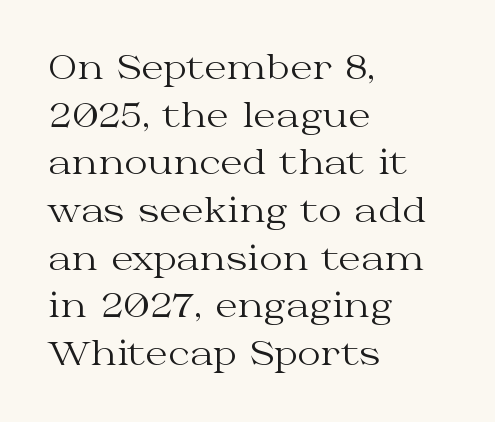
{"serif": "yes", "italic": "no", "bold": "no", "weight": "regular", "width": "wide", "stroke_contrast": "medium", "x_height": "medium", "monospaced": "no", "underline": "no", "align": "left", "line_spacing": "normal", "line_spacing_ratio": 1.49, "letter_spacing": "normal", "letter_spacing_em": 0.0, "glyph_px": 32}
